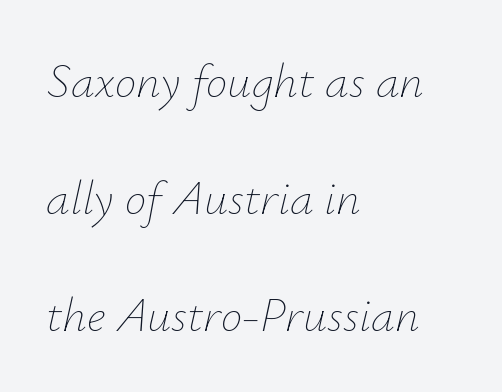
The image shows 48 px thin type, italic (leaning right); set left-aligned, loose line spacing (2.44x), normal letter spacing, not underlined; low stroke contrast and a small x-height.
